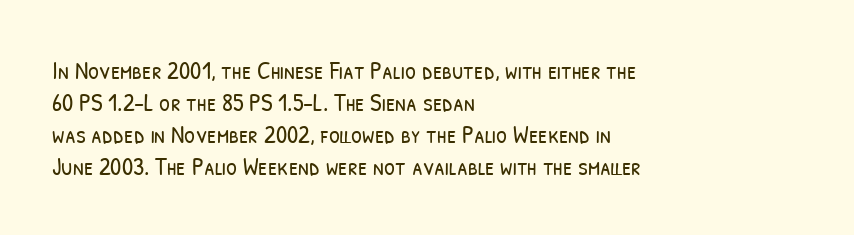
Q: Is the text bold? A: No.
Q: Is the text underlined? A: No.
Q: How is the paragraph aligned? A: Left-aligned.
Q: Is the spacing between letters normal or unusually wide? A: Normal.
Q: Is the spacing between lines tight, normal or loose? A: Normal.
